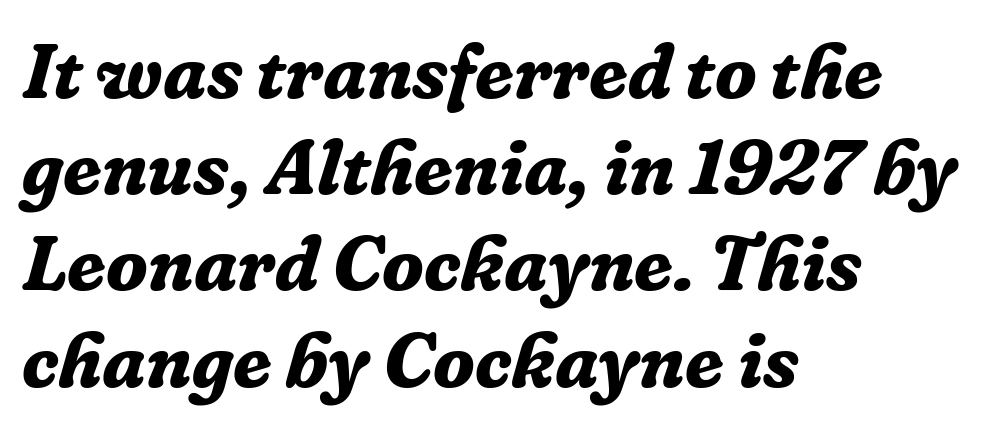
{"serif": "yes", "italic": "yes", "lean": "right", "slant_degrees": 16, "bold": "yes", "weight": "bold", "width": "normal", "stroke_contrast": "low", "x_height": "medium", "monospaced": "no", "underline": "no", "align": "left", "line_spacing": "normal", "line_spacing_ratio": 1.25, "letter_spacing": "normal", "letter_spacing_em": 0.0, "glyph_px": 77}
